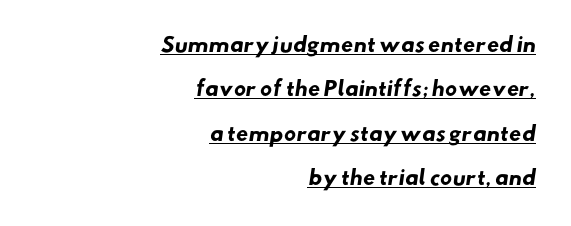
Q: Is the text bold? A: Yes.
Q: Is the text underlined? A: Yes.
Q: How is the paragraph aligned? A: Right-aligned.
Q: Is the spacing between letters normal or unusually wide? A: Normal.
Q: Is the spacing between lines tight, normal or loose? A: Loose.
